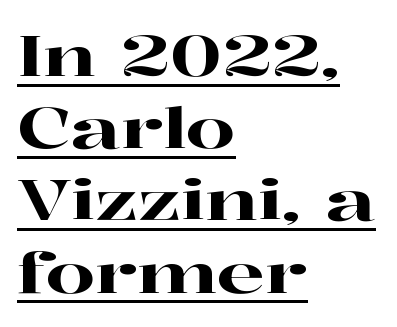
Q: Is the text italic (slanted)? A: No, it is upright.
Q: Is the typeface a serif or a sans-serif typeface? A: Serif.
Q: Is the text underlined? A: Yes.
Q: How is the paragraph aligned? A: Left-aligned.
Q: Is the spacing between letters normal or unusually wide? A: Normal.
Q: Is the spacing between lines tight, normal or loose? A: Normal.
Q: Width (condensed, normal, or wide)? A: Wide.
Q: Stroke contrast? A: High.
Q: x-height? A: Medium.
Q: Monospaced? A: No.
